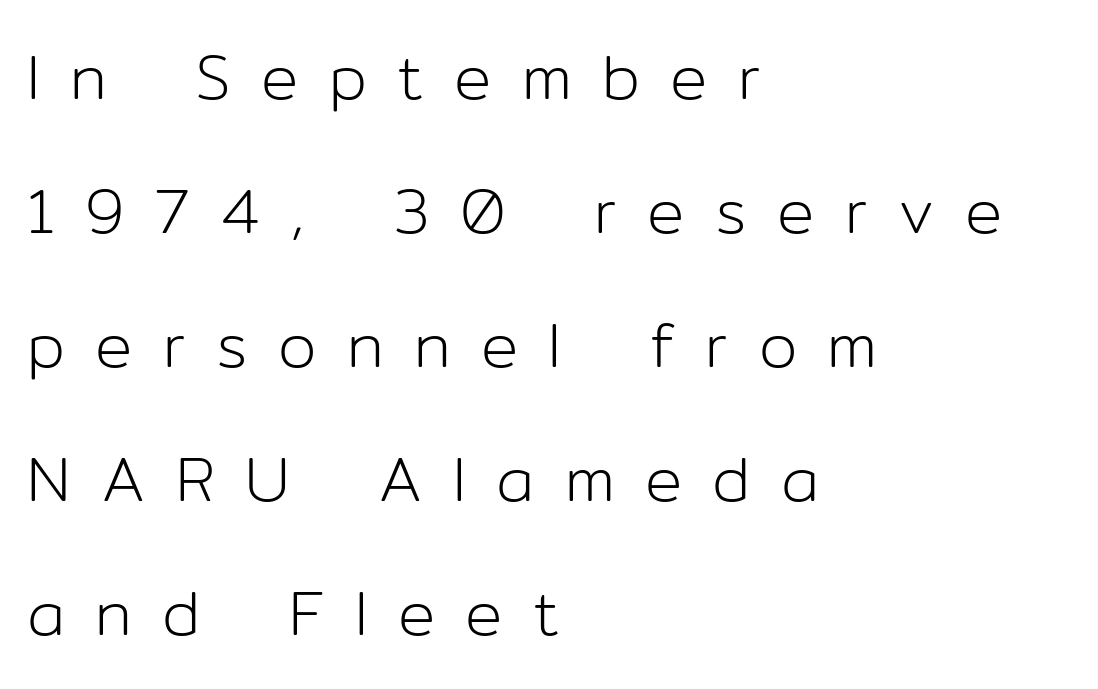
The image shows 62 px light sans-serif type, upright; set left-aligned, loose line spacing (2.16x), unusually wide letter spacing (+0.49 em), not underlined; low stroke contrast and a medium x-height.
